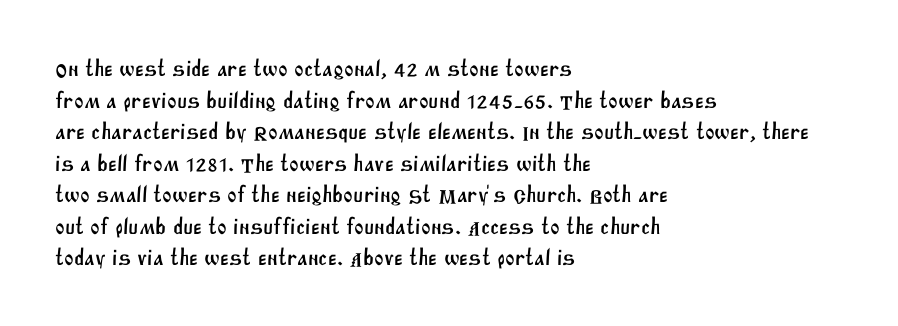
The image shows 23 px text type; set left-aligned, normal line spacing (1.37x), normal letter spacing, not underlined.
